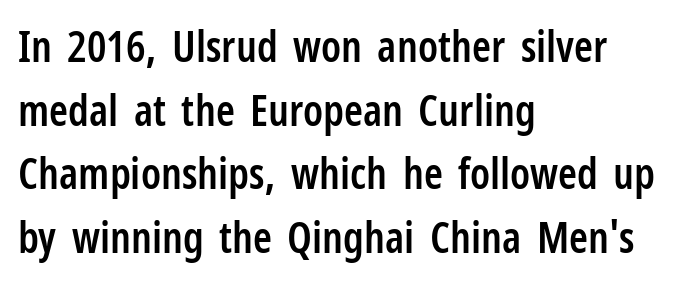
Q: Is the text bold? A: Semi-bold.
Q: Is the text italic (slanted)? A: No, it is upright.
Q: Is the typeface a serif or a sans-serif typeface? A: Sans-serif.
Q: Is the text underlined? A: No.
Q: How is the paragraph aligned? A: Left-aligned.
Q: Is the spacing between letters normal or unusually wide? A: Normal.
Q: Is the spacing between lines tight, normal or loose? A: Normal.
Q: Width (condensed, normal, or wide)? A: Condensed.
Q: Stroke contrast? A: Low.
Q: x-height? A: Medium.
Q: Monospaced? A: No.
